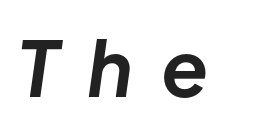
The image shows 77 px bold type, italic (leaning right); set unusually wide letter spacing (+0.37 em), not underlined; low stroke contrast and a medium x-height.
